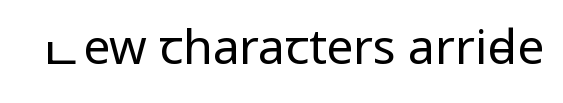
{"serif": "no", "italic": "no", "bold": "no", "weight": "regular", "width": "condensed", "stroke_contrast": "low", "x_height": "large", "monospaced": "no", "underline": "no", "letter_spacing": "normal", "letter_spacing_em": 0.0, "glyph_px": 48}
